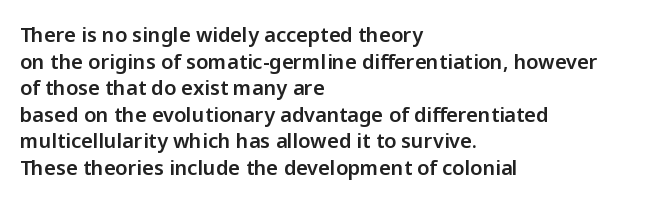
Which margin do the lines hug? The left one — the right edge is uneven. Do the letters lean? They stand straight. Students, note that the glyphs here touch the page at normal intervals. The block of text has a typical density, with ordinary space between rows. Unmarked baselines from the first word to the last.
